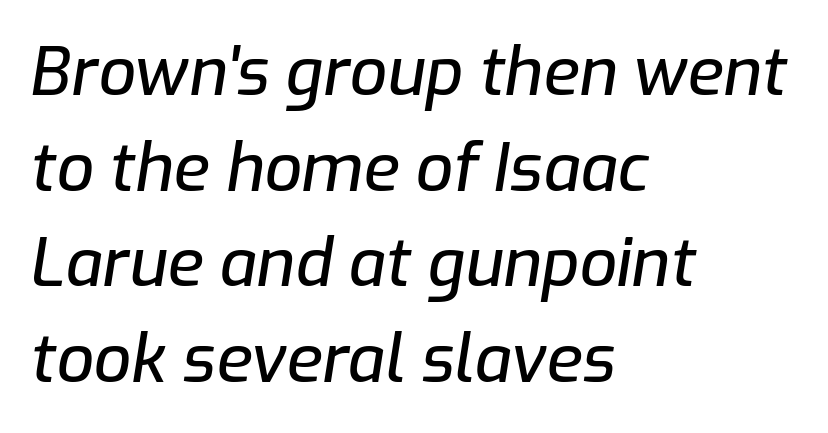
Q: Is the text italic (slanted)? A: Yes, it leans right by about 9 degrees.
Q: Is the text underlined? A: No.
Q: How is the paragraph aligned? A: Left-aligned.
Q: Is the spacing between letters normal or unusually wide? A: Normal.
Q: Is the spacing between lines tight, normal or loose? A: Normal.
Q: Width (condensed, normal, or wide)? A: Normal.
Q: Stroke contrast? A: Low.
Q: x-height? A: Medium.
Q: Monospaced? A: No.
